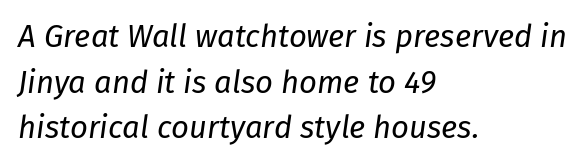
{"italic": "yes", "lean": "right", "slant_degrees": 8, "bold": "no", "weight": "regular", "width": "normal", "stroke_contrast": "low", "x_height": "medium", "monospaced": "no", "underline": "no", "align": "left", "line_spacing": "normal", "line_spacing_ratio": 1.47, "letter_spacing": "normal", "letter_spacing_em": 0.0, "glyph_px": 31}
